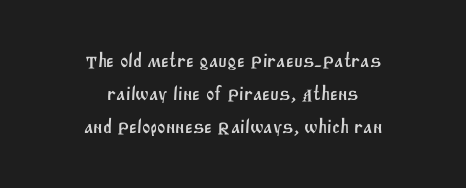
The image shows 20 px text type; set centered, normal line spacing (1.66x), normal letter spacing, not underlined.
